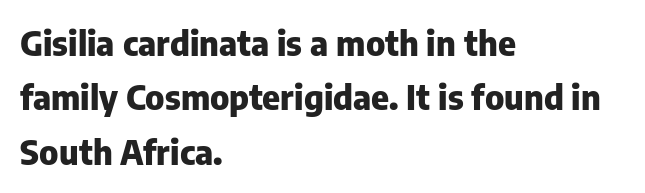
{"serif": "no", "italic": "no", "bold": "yes", "weight": "heavy", "width": "normal", "stroke_contrast": "low", "x_height": "medium", "monospaced": "no", "underline": "no", "align": "left", "line_spacing": "normal", "line_spacing_ratio": 1.6, "letter_spacing": "normal", "letter_spacing_em": 0.0, "glyph_px": 34}
